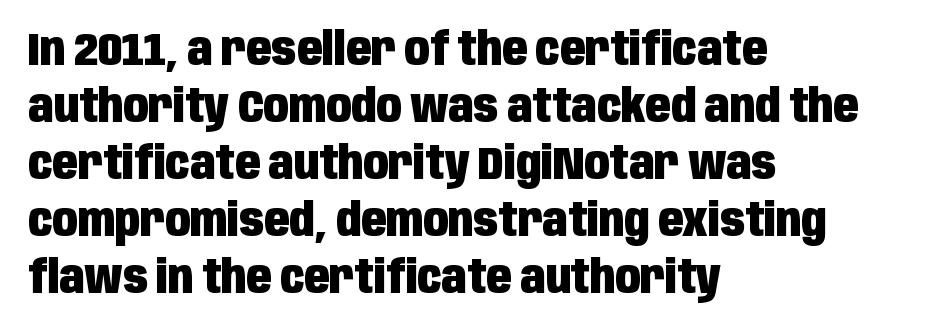
{"serif": "no", "italic": "no", "bold": "yes", "weight": "heavy", "width": "condensed", "stroke_contrast": "low", "x_height": "large", "monospaced": "no", "underline": "no", "align": "left", "line_spacing_ratio": 1.24, "letter_spacing": "normal", "letter_spacing_em": 0.0, "glyph_px": 46}
